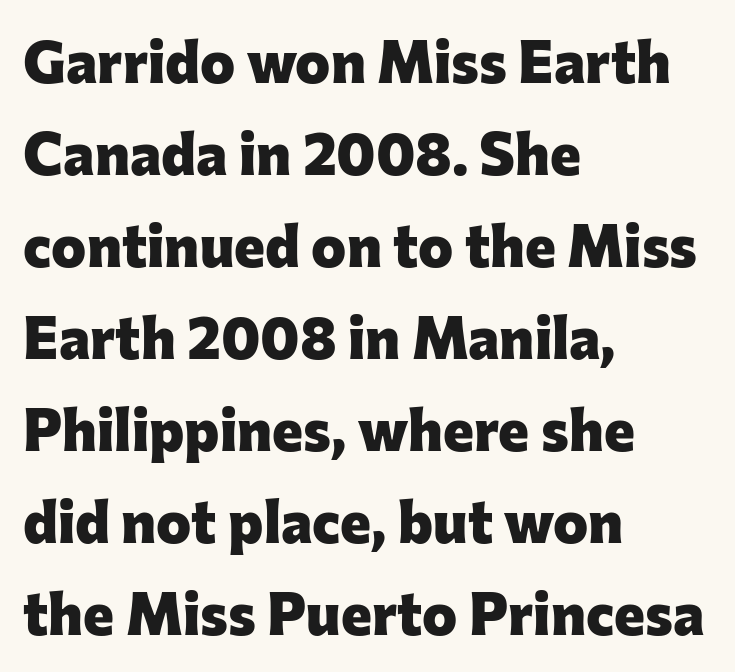
Q: Is the text bold? A: Yes.
Q: Is the text italic (slanted)? A: No, it is upright.
Q: Is the typeface a serif or a sans-serif typeface? A: Sans-serif.
Q: Is the text underlined? A: No.
Q: How is the paragraph aligned? A: Left-aligned.
Q: Is the spacing between letters normal or unusually wide? A: Normal.
Q: Is the spacing between lines tight, normal or loose? A: Normal.
Q: Width (condensed, normal, or wide)? A: Normal.
Q: Stroke contrast? A: Low.
Q: x-height? A: Medium.
Q: Monospaced? A: No.
